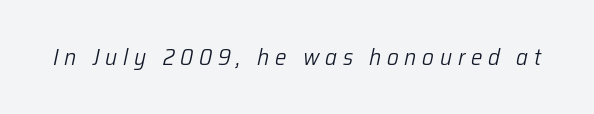
{"italic": "yes", "lean": "right", "slant_degrees": 12, "bold": "no", "underline": "no", "letter_spacing": "wide", "letter_spacing_em": 0.25, "glyph_px": 23}
